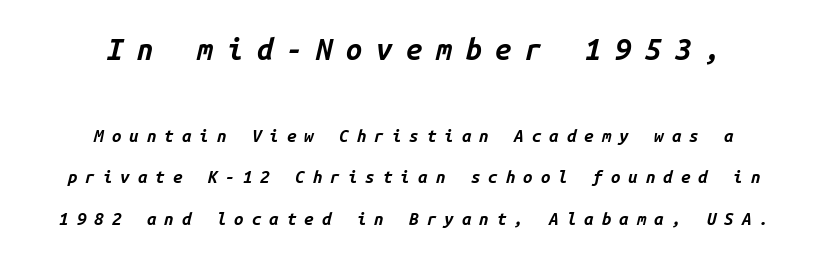
Q: Is the text bold? A: Yes.
Q: Is the text italic (slanted)? A: Yes, it leans right by about 14 degrees.
Q: Is the text underlined? A: No.
Q: How is the paragraph aligned? A: Centered.
Q: Is the spacing between letters normal or unusually wide? A: Unusually wide.
Q: Is the spacing between lines tight, normal or loose? A: Loose.
Q: Which block of text is set in a larger size, the first (top) or the second (bottom)? A: The first (top) one.
Q: Width (condensed, normal, or wide)? A: Normal.
Q: Stroke contrast? A: Low.
Q: x-height? A: Medium.
Q: Monospaced? A: Yes.
